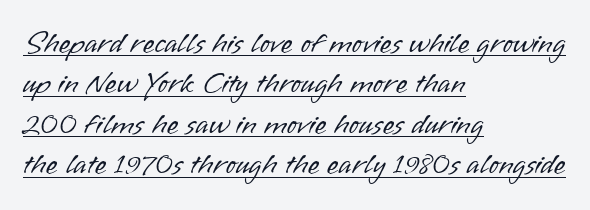
The image shows 30 px light sans-serif type; set left-aligned, normal line spacing (1.35x), normal letter spacing, underlined; low stroke contrast and a small x-height.
